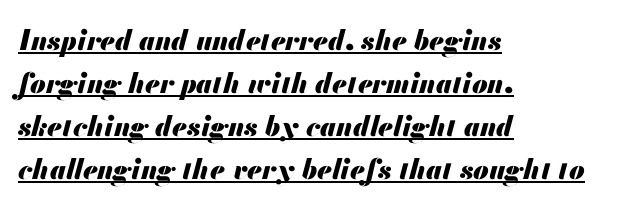
Whoever set this chose a conventional vertical rhythm. This is underlined copy, the kind a proofreader might mark for attention. The lines in this sample share a left origin and differ only in where they stop. Varying glyph widths throughout — classic text-font behaviour. Style check: oblique.
